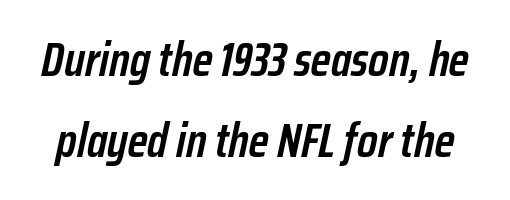
{"italic": "yes", "lean": "right", "slant_degrees": 12, "bold": "semi", "weight": "semibold", "width": "condensed", "stroke_contrast": "low", "x_height": "medium", "monospaced": "no", "underline": "no", "line_spacing": "normal", "line_spacing_ratio": 1.68, "letter_spacing": "normal", "letter_spacing_em": 0.0, "glyph_px": 48}
